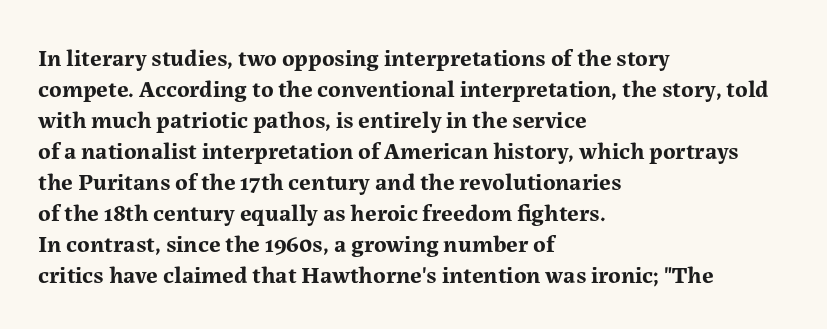
Q: Is the text bold? A: Yes.
Q: Is the text italic (slanted)? A: No, it is upright.
Q: Is the text underlined? A: No.
Q: How is the paragraph aligned? A: Left-aligned.
Q: Is the spacing between letters normal or unusually wide? A: Normal.
Q: Is the spacing between lines tight, normal or loose? A: Normal.
